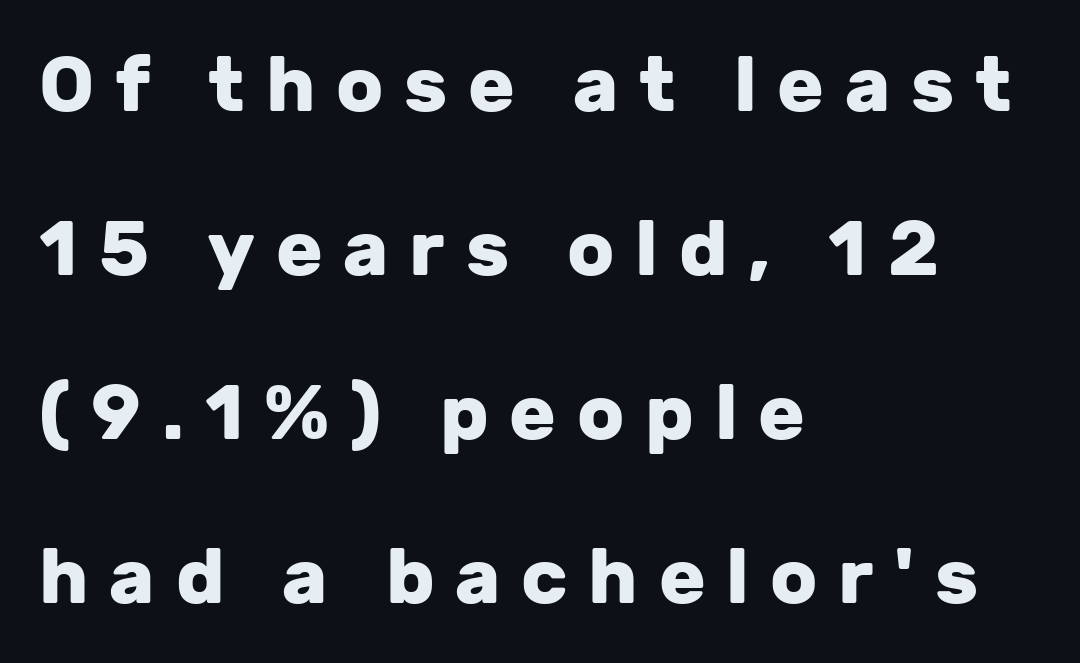
Q: Is the text bold? A: Yes.
Q: Is the text italic (slanted)? A: No, it is upright.
Q: Is the typeface a serif or a sans-serif typeface? A: Sans-serif.
Q: Is the text underlined? A: No.
Q: How is the paragraph aligned? A: Left-aligned.
Q: Is the spacing between letters normal or unusually wide? A: Unusually wide.
Q: Is the spacing between lines tight, normal or loose? A: Loose.
Q: Width (condensed, normal, or wide)? A: Normal.
Q: Stroke contrast? A: Low.
Q: x-height? A: Medium.
Q: Monospaced? A: No.
